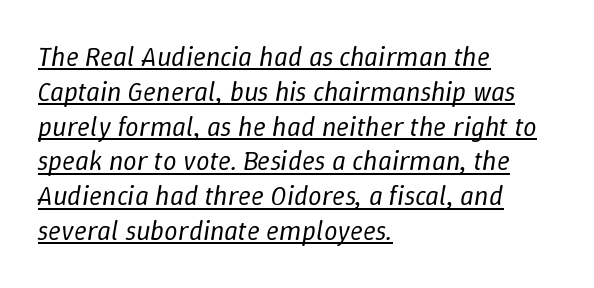
The image shows 27 px text type, italic (leaning right); set left-aligned, normal line spacing (1.29x), normal letter spacing, underlined.
